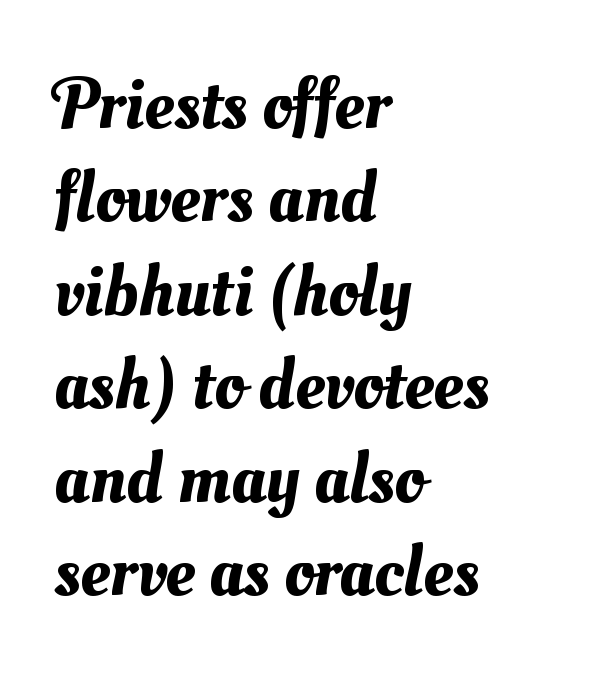
The image shows 73 px text type; set left-aligned, normal line spacing (1.28x), normal letter spacing, not underlined; medium stroke contrast and a small x-height.
